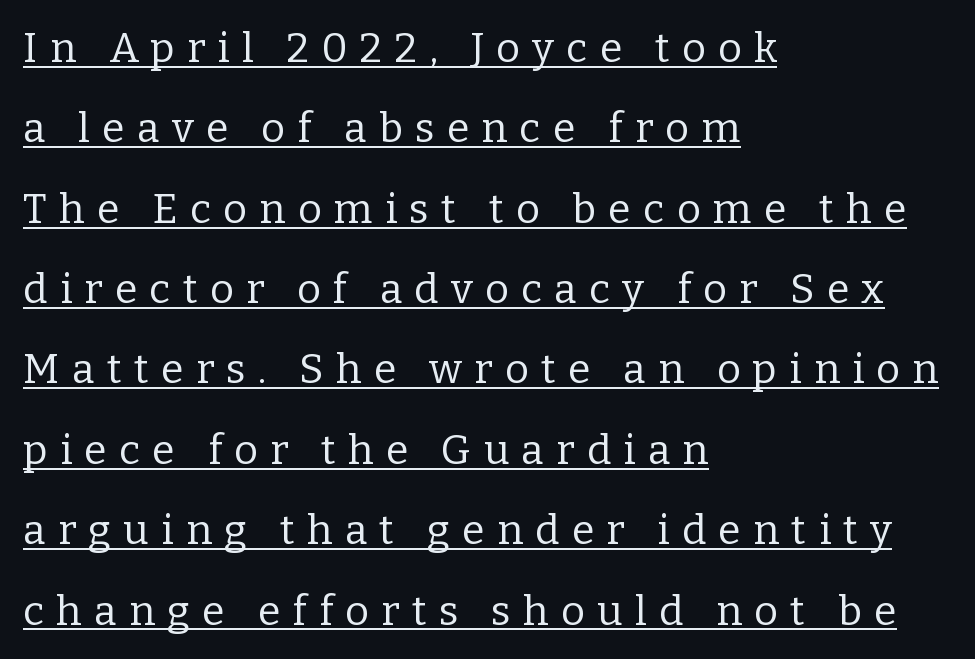
The image shows 41 px regular-weight serif type, upright; set left-aligned, loose line spacing (1.96x), unusually wide letter spacing (+0.3 em), underlined; low stroke contrast and a medium x-height.
